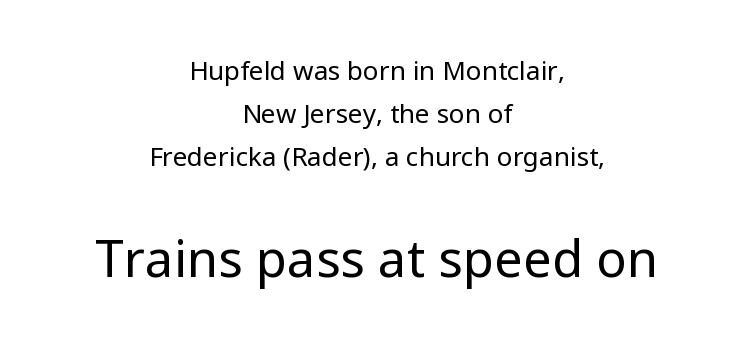
{"serif": "no", "italic": "no", "bold": "no", "weight": "regular", "width": "normal", "stroke_contrast": "low", "x_height": "medium", "monospaced": "no", "underline": "no", "align": "center", "line_spacing": "normal", "line_spacing_ratio": 1.66, "letter_spacing": "normal", "letter_spacing_em": 0.0, "larger_block": "second", "size_ratio": 1.96, "glyph_px": 51}
